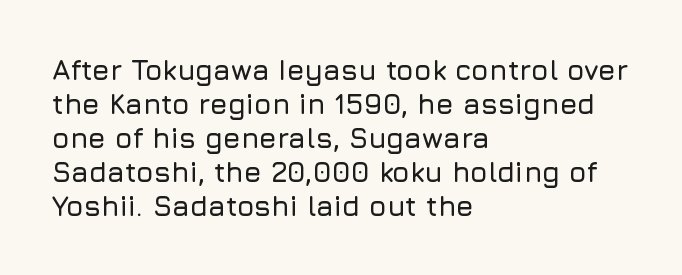
The paragraph has a hard left edge and a soft right edge. Unlike italic type, these characters show no tilt at all. The passage shown is typeset with a sans-serif family. These lines are rendered in a variable-pitch font. Only glyphs here, with clear space below each row. You could call the tracking neutral — neither tight nor loose.
